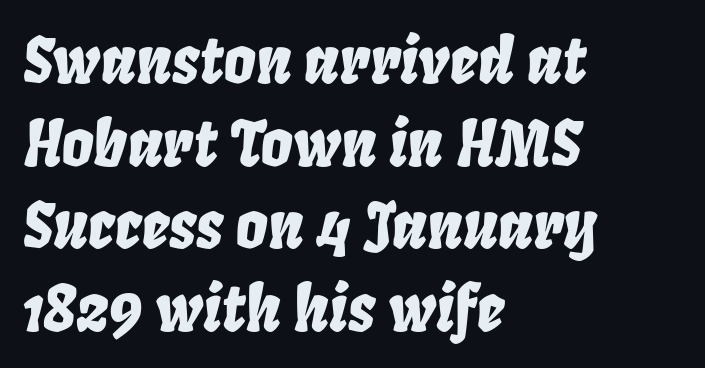
Compared with a centered layout, this one pins lines to the left instead. The horizontal fit of the characters is conventional and even. This sample has the flowing, uneven cadence of proportional lettering. The face used here has a pronounced slope to its letters. Any mark beneath the type? The region is blank. The space between consecutive lines is moderate.
